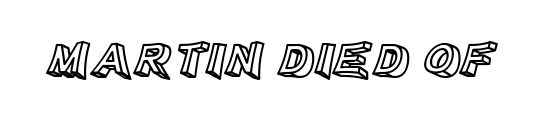
The image shows 51 px text type; set normal letter spacing, not underlined; a large x-height.
